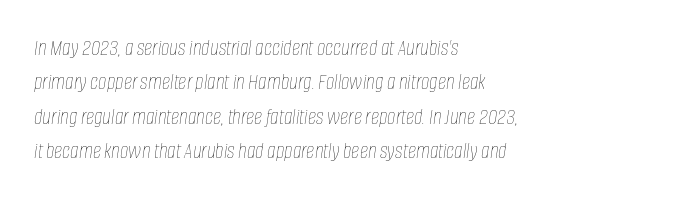
Each row of text sits above clean, open space. The glyphs look as if they've been sheared to an angle. The weight would be labelled regular, book, light, or lighter still. Here the glyphs are tracked normally, forming tight word shapes. The paragraph has a hard left edge and a soft right edge.
